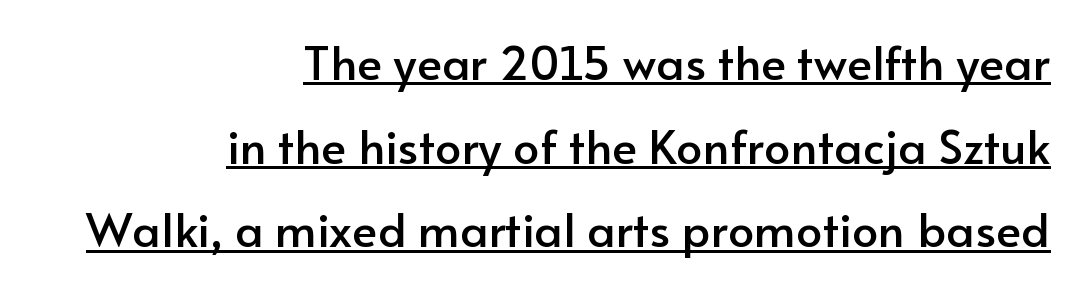
No italicization has been applied; the sample stays upright. Layout note: lines flush right. The face used here is proportionally spaced, like ordinary book or web type. This sample uses a sans-serif face.
